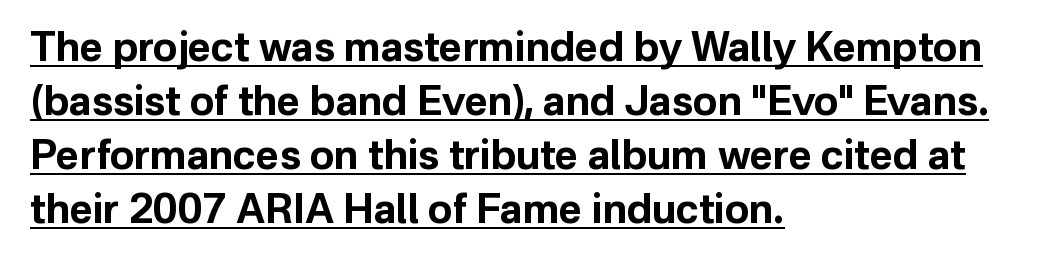
{"serif": "no", "italic": "no", "bold": "yes", "weight": "bold", "width": "normal", "stroke_contrast": "low", "x_height": "medium", "monospaced": "no", "underline": "yes", "align": "left", "line_spacing": "normal", "line_spacing_ratio": 1.35, "letter_spacing": "normal", "letter_spacing_em": 0.0, "glyph_px": 40}
